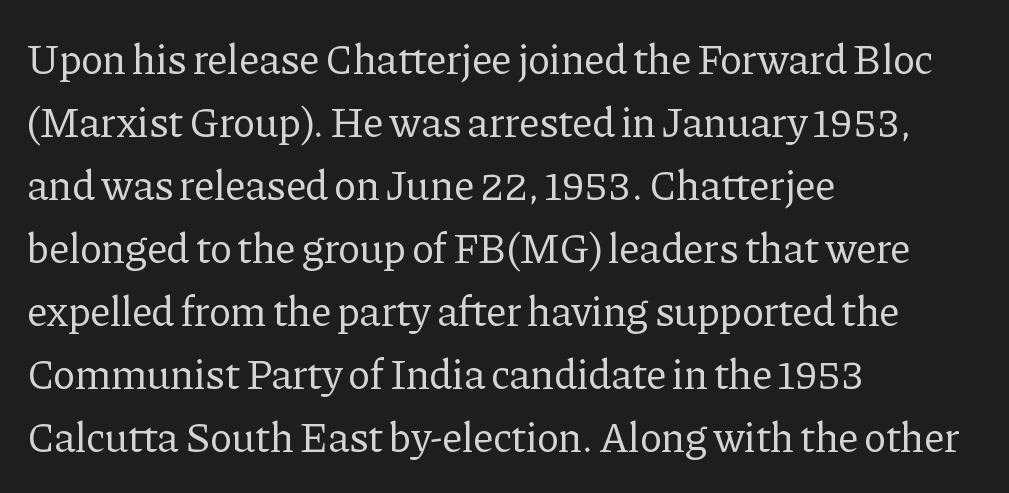
{"serif": "yes", "italic": "no", "bold": "no", "weight": "regular", "width": "normal", "stroke_contrast": "low", "x_height": "medium", "monospaced": "no", "underline": "no", "align": "left", "line_spacing": "normal", "line_spacing_ratio": 1.5, "letter_spacing": "normal", "letter_spacing_em": 0.0, "glyph_px": 42}
